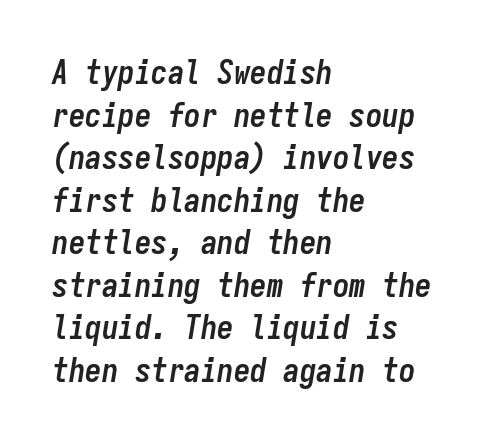
The image shows 33 px semibold, condensed type, italic (leaning right), monospaced; set left-aligned, normal line spacing (1.29x), normal letter spacing, not underlined; low stroke contrast and a medium x-height.
